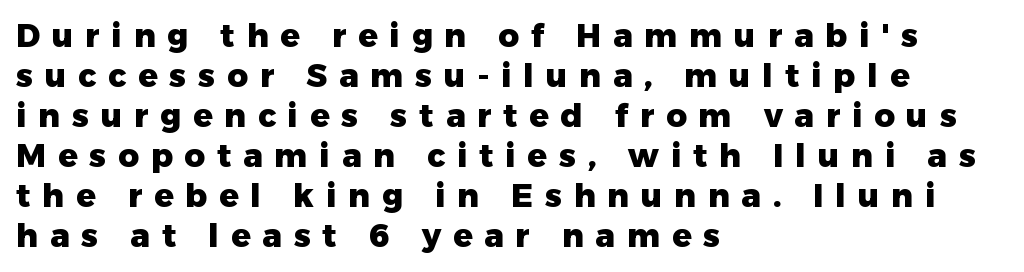
Interline gaps are of average width in this sample. Check under the words: just untouched page. A typesetter would call this proportional, since set widths differ per character. Tall strokes in this sample are plumb rather than angled.
